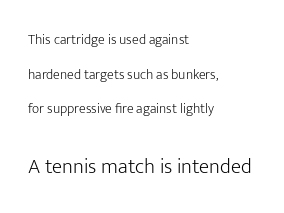
{"italic": "no", "bold": "no", "underline": "no", "align": "left", "line_spacing": "loose", "line_spacing_ratio": 2.47, "letter_spacing": "normal", "letter_spacing_em": 0.0, "larger_block": "second", "size_ratio": 1.5, "glyph_px": 21}
